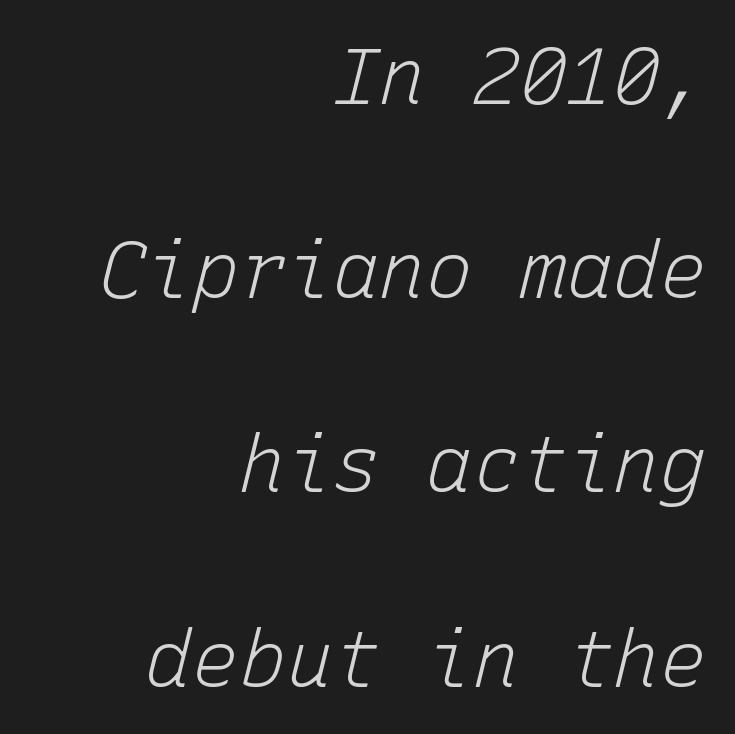
The image shows 78 px light type, italic (leaning right), monospaced; set right-aligned, loose line spacing (2.49x), normal letter spacing, not underlined; low stroke contrast and a medium x-height.
